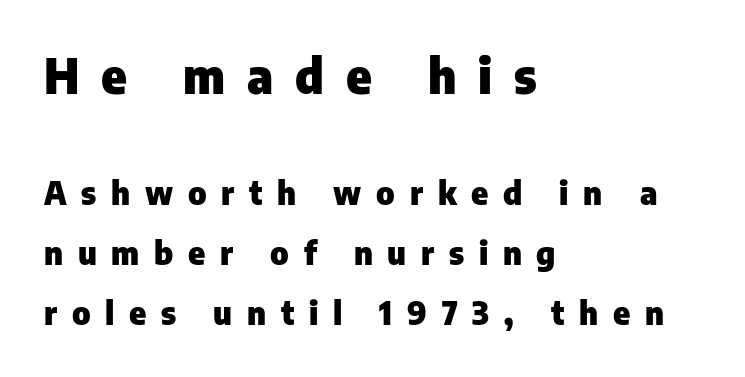
Q: Is the text bold? A: Yes.
Q: Is the text italic (slanted)? A: No, it is upright.
Q: Is the typeface a serif or a sans-serif typeface? A: Sans-serif.
Q: Is the text underlined? A: No.
Q: How is the paragraph aligned? A: Left-aligned.
Q: Is the spacing between letters normal or unusually wide? A: Unusually wide.
Q: Which block of text is set in a larger size, the first (top) or the second (bottom)? A: The first (top) one.
Q: Width (condensed, normal, or wide)? A: Normal.
Q: Stroke contrast? A: Low.
Q: x-height? A: Medium.
Q: Monospaced? A: No.
